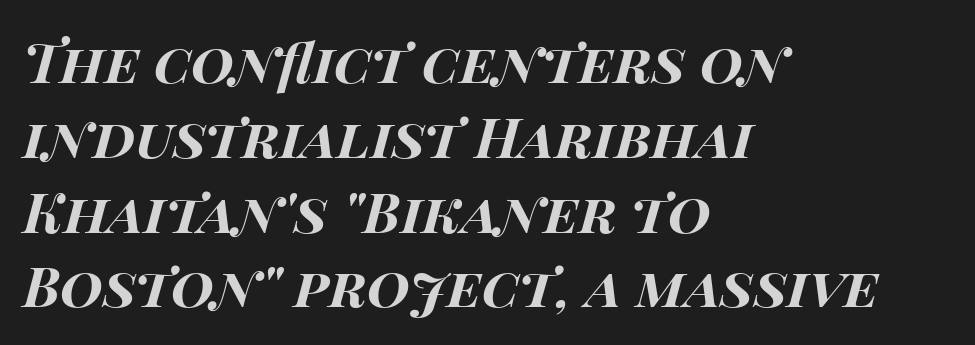
The image shows 55 px bold, wide type, italic (leaning right); set left-aligned, normal line spacing (1.36x), normal letter spacing, not underlined; high stroke contrast and a large x-height.
